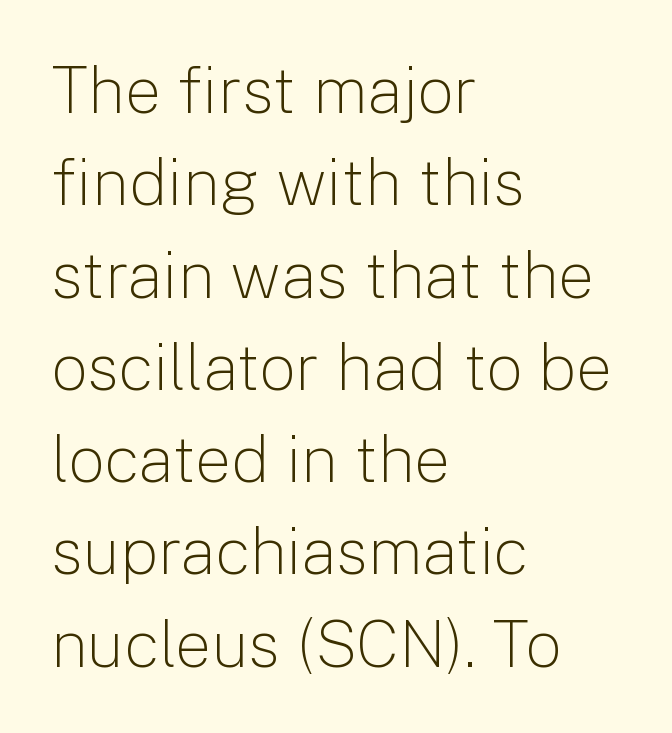
The image shows 65 px light sans-serif type, upright; set left-aligned, normal line spacing (1.42x), normal letter spacing, not underlined; low stroke contrast and a medium x-height.
